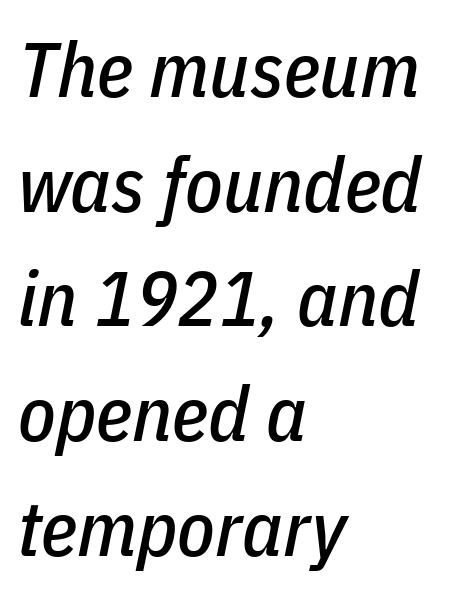
A bare baseline throughout the passage. In CSS terms this would be text-align: left. The face used here is proportionally spaced, like ordinary book or web type. The lines sit at an ordinary, default distance from one another. The line texture is even and compact thanks to regular tracking.
